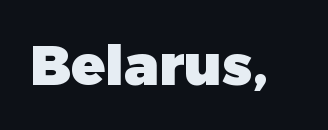
The image shows 56 px heavy sans-serif type, upright; set normal letter spacing, not underlined; low stroke contrast and a medium x-height.
